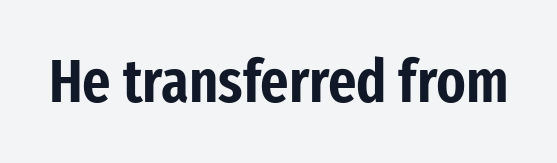
Characters follow at the spacing the type designer built in. Note the varied advance widths — an 'i' is clearly narrower than an 'm'. Italic? Not at all — the glyphs are vertical. The words here are not underlined. These lines are composed in type without serifs.
